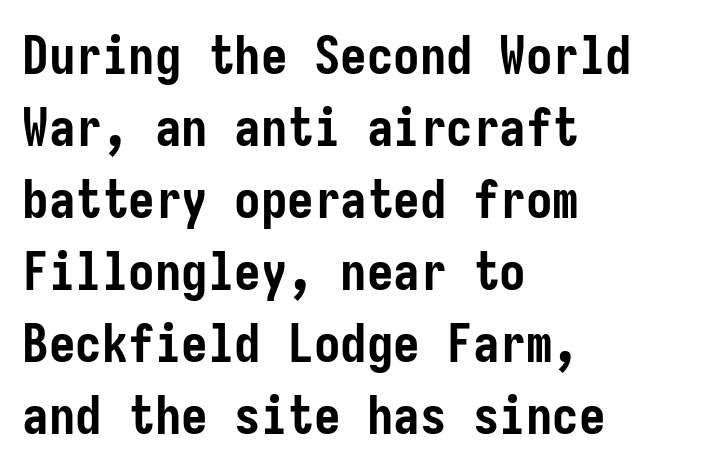
{"serif": "no", "italic": "no", "bold": "yes", "weight": "semibold", "width": "condensed", "stroke_contrast": "low", "x_height": "medium", "underline": "no", "align": "left", "line_spacing": "normal", "line_spacing_ratio": 1.36, "letter_spacing": "normal", "letter_spacing_em": 0.0, "glyph_px": 53}
